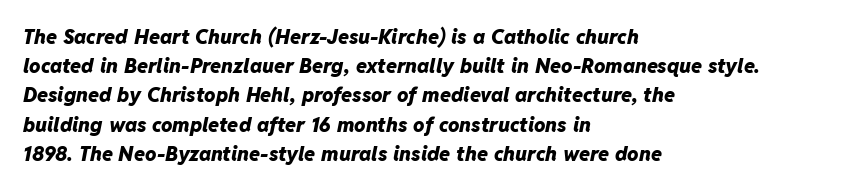
Q: Is the text bold? A: Yes.
Q: Is the text italic (slanted)? A: Yes, it leans right by about 11 degrees.
Q: Is the text underlined? A: No.
Q: How is the paragraph aligned? A: Left-aligned.
Q: Is the spacing between letters normal or unusually wide? A: Normal.
Q: Is the spacing between lines tight, normal or loose? A: Normal.
